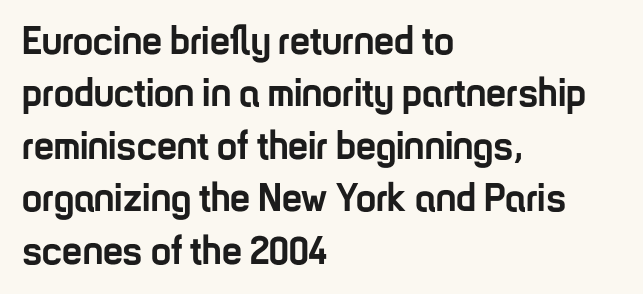
The ragged edge is on the right, which tells us the setting is flush left. The space beneath each line is pristine and unruled. Typographic density is high because the face is bold. The rows are spaced the way most documents space them.
